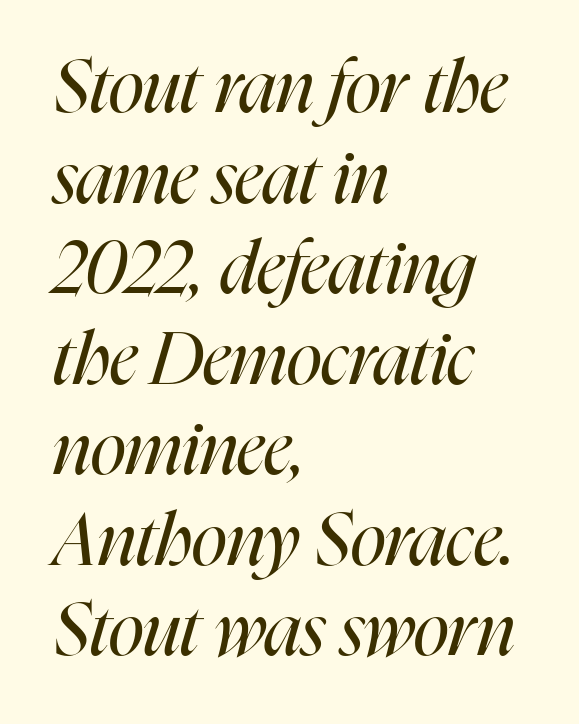
Q: Is the text bold? A: No.
Q: Is the text italic (slanted)? A: Yes, it leans right by about 16 degrees.
Q: Is the text underlined? A: No.
Q: How is the paragraph aligned? A: Left-aligned.
Q: Is the spacing between letters normal or unusually wide? A: Normal.
Q: Width (condensed, normal, or wide)? A: Condensed.
Q: Stroke contrast? A: High.
Q: x-height? A: Medium.
Q: Monospaced? A: No.
